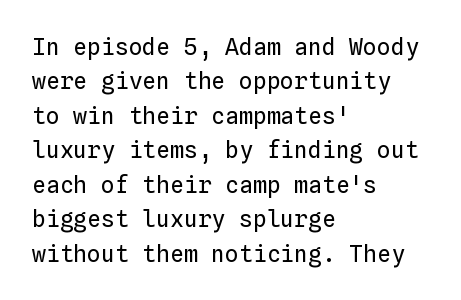
Q: Is the text bold? A: No.
Q: Is the text italic (slanted)? A: No, it is upright.
Q: Is the text underlined? A: No.
Q: How is the paragraph aligned? A: Left-aligned.
Q: Is the spacing between letters normal or unusually wide? A: Normal.
Q: Is the spacing between lines tight, normal or loose? A: Normal.
